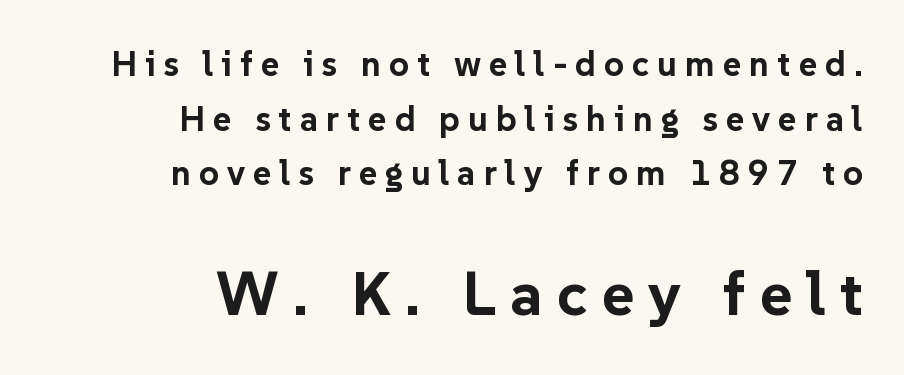
This sample has the flowing, uneven cadence of proportional lettering. The emphasis by scale lands on block number two, below. Only glyphs here, with clear space below each row. Compared with an ordinary text face, these strokes are far heavier — a full bold.
